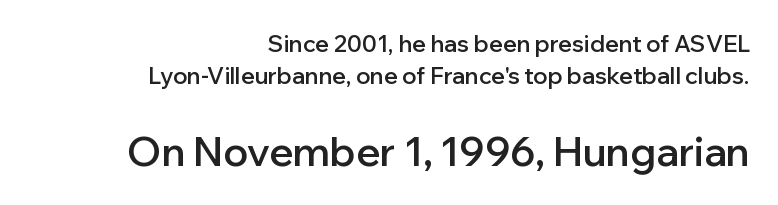
When letters stand straight like this, we call the style roman or upright. The passage shown has conventional tracking throughout. Check where the strokes stop: nothing finishes them off — pure sans. The baseline area is clear. Bigger letters appear in the bottom chunk; the top chunk is reduced. Each glyph is drawn with semibold strokes, heavier than normal yet not fully bold.
